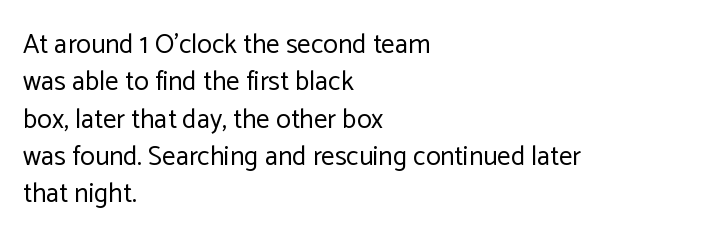
{"italic": "no", "bold": "no", "underline": "no", "align": "left", "line_spacing": "normal", "line_spacing_ratio": 1.38, "letter_spacing": "normal", "letter_spacing_em": 0.0, "glyph_px": 27}
